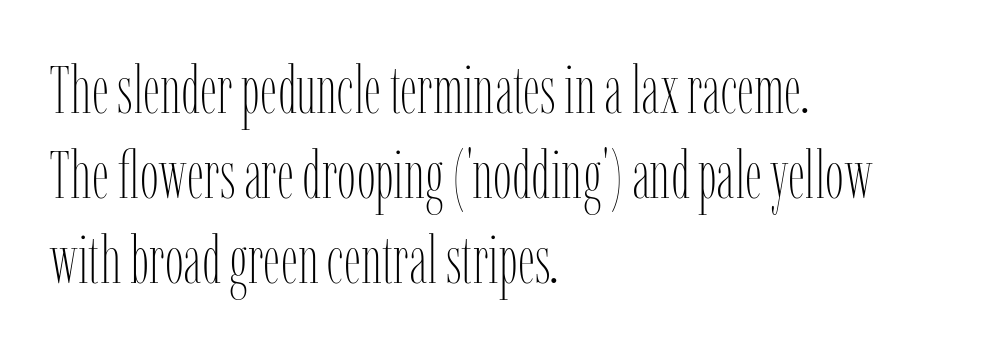
{"italic": "no", "bold": "no", "weight": "thin", "width": "condensed", "stroke_contrast": "low", "x_height": "medium", "monospaced": "no", "underline": "no", "align": "left", "line_spacing": "normal", "line_spacing_ratio": 1.27, "letter_spacing": "normal", "letter_spacing_em": 0.0, "glyph_px": 67}
